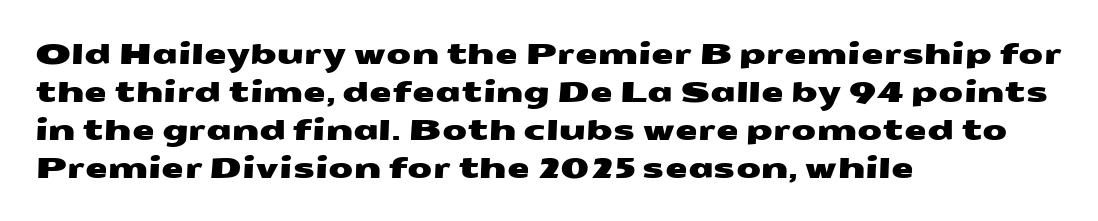
This sample uses plain, unmodified letter spacing. The passage shown is typeset with a sans-serif family. If you drew a ruler down the left edge, every line would touch it. Check the space under the baseline: it is left empty. Quick note: interline space is typical. The rendering uses natural spacing where letterforms have individual widths.
